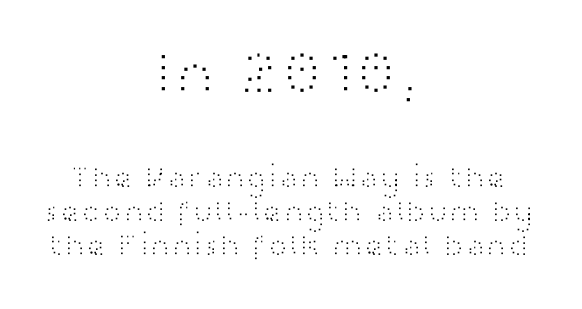
Looks like regular typesetting: each glyph gets only the width it needs. Weight: regular or lighter. Posture: upright roman. Is there much room between lines? No — they nearly touch.
